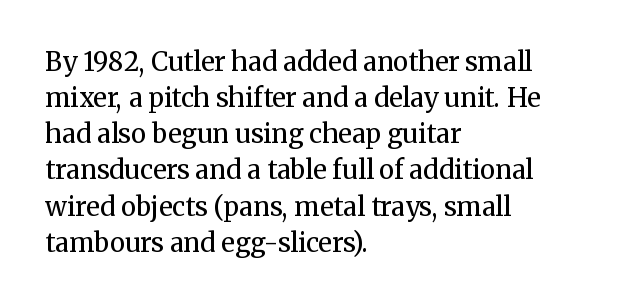
{"italic": "no", "bold": "no", "underline": "no", "align": "left", "line_spacing": "normal", "line_spacing_ratio": 1.39, "letter_spacing": "normal", "letter_spacing_em": 0.0, "glyph_px": 26}
